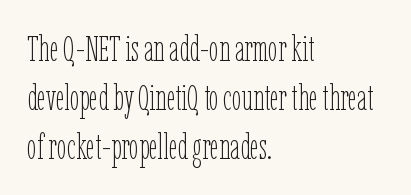
The image shows 35 px thin, condensed type, upright; set left-aligned, normal line spacing (1.4x), normal letter spacing, not underlined; low stroke contrast and a medium x-height.
